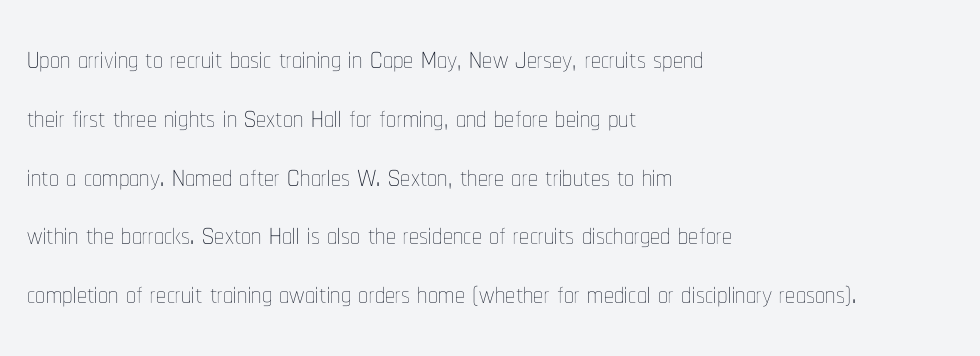
The passage shown is typed in a proportional face where columns would drift. Where is the straight margin? On the left. Glance below the letters and you will spot only blank space. Notice how descenders clear the ascenders below comfortably — that's standard leading.
